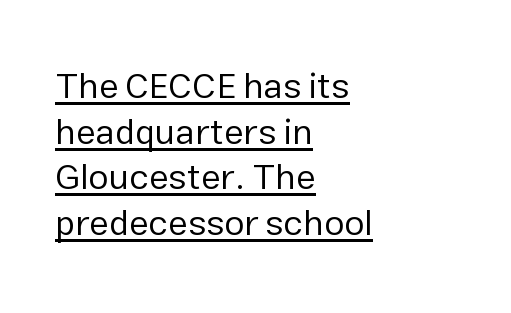
{"serif": "no", "italic": "no", "bold": "no", "weight": "regular", "width": "normal", "stroke_contrast": "low", "x_height": "medium", "monospaced": "no", "underline": "yes", "align": "left", "line_spacing": "normal", "line_spacing_ratio": 1.27, "letter_spacing": "normal", "letter_spacing_em": 0.0, "glyph_px": 36}
